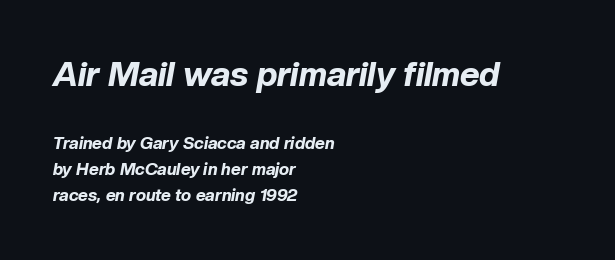
Q: Is the text bold? A: Yes.
Q: Is the text italic (slanted)? A: Yes, it leans right by about 10 degrees.
Q: Is the text underlined? A: No.
Q: How is the paragraph aligned? A: Left-aligned.
Q: Is the spacing between letters normal or unusually wide? A: Normal.
Q: Is the spacing between lines tight, normal or loose? A: Normal.
Q: Which block of text is set in a larger size, the first (top) or the second (bottom)? A: The first (top) one.
Q: Width (condensed, normal, or wide)? A: Normal.
Q: Stroke contrast? A: Low.
Q: x-height? A: Medium.
Q: Monospaced? A: No.
